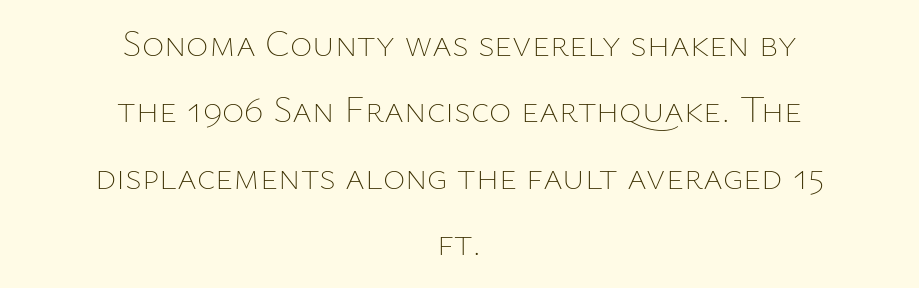
The image shows 38 px thin type, upright; set centered, line spacing 1.75x, normal letter spacing, not underlined; low stroke contrast and a medium x-height.
